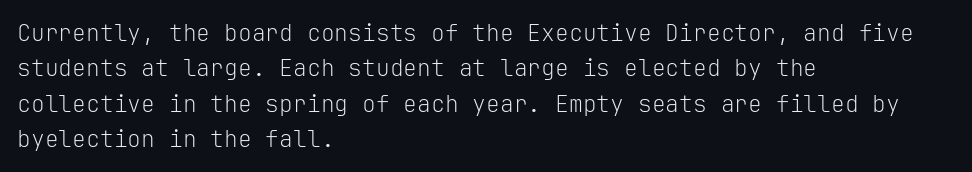
The image shows 23 px text type, upright; set left-aligned, normal line spacing (1.54x), normal letter spacing, not underlined.
